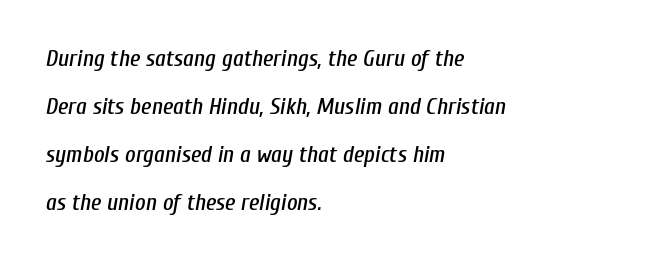
The image shows 23 px text type, italic (leaning right); set left-aligned, loose line spacing (2.09x), normal letter spacing, not underlined.
